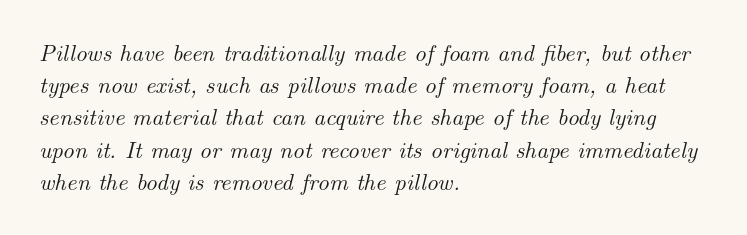
Q: Is the text italic (slanted)? A: Yes, it leans right by about 14 degrees.
Q: Is the text underlined? A: No.
Q: How is the paragraph aligned? A: Left-aligned.
Q: Is the spacing between letters normal or unusually wide? A: Normal.
Q: Is the spacing between lines tight, normal or loose? A: Normal.
